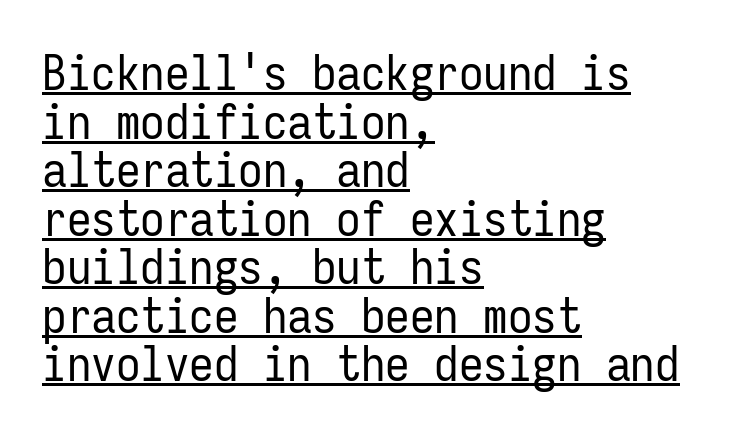
{"serif": "no", "italic": "no", "bold": "no", "weight": "regular", "width": "condensed", "stroke_contrast": "low", "x_height": "medium", "monospaced": "yes", "underline": "yes", "align": "left", "line_spacing": "tight", "line_spacing_ratio": 0.99, "letter_spacing": "normal", "letter_spacing_em": 0.0, "glyph_px": 49}
